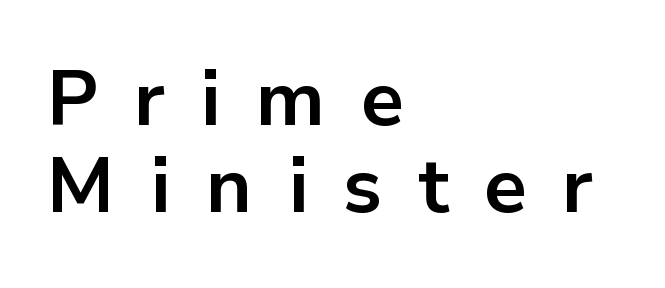
These lines have a slow, spaced-out rhythm from letter to letter. The foot of each line stays bare and open. Bold? Absolutely — the strokes are thick and heavy. Quick note: not italic, upright. Check where the strokes stop: nothing finishes them off — pure sans.
